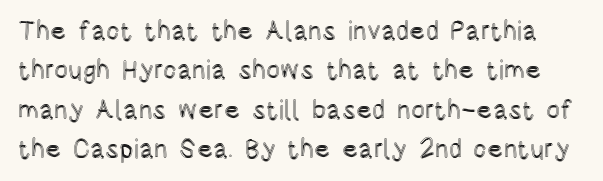
When letters stand straight like this, we call the style roman or upright. The words here are not underlined. Leading matches the norm, producing a regular column. The face used here is rendered with its standard letterfit.
